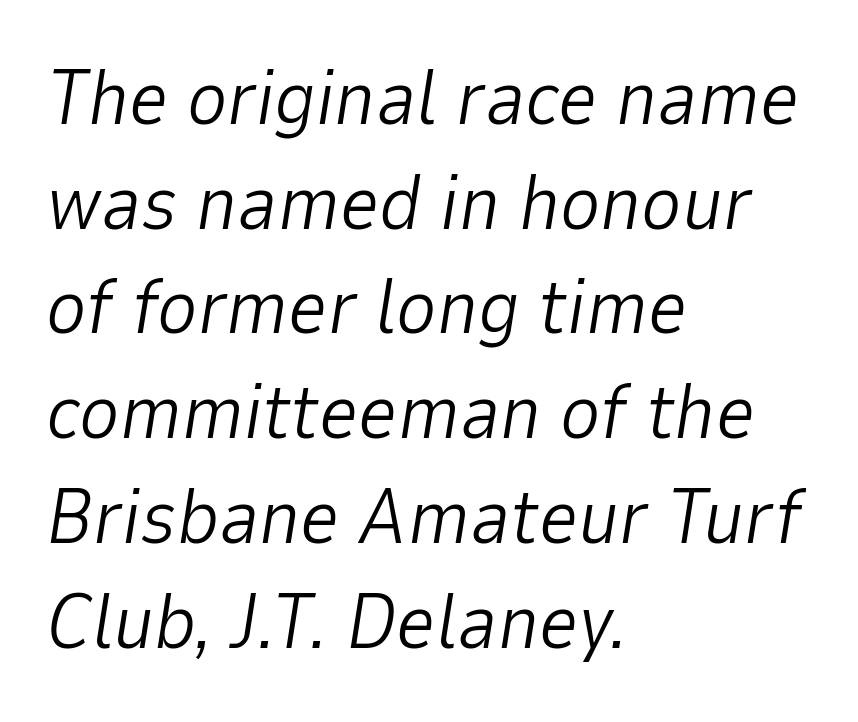
{"italic": "yes", "lean": "right", "slant_degrees": 9, "bold": "no", "weight": "light", "width": "normal", "stroke_contrast": "low", "x_height": "medium", "monospaced": "no", "underline": "no", "align": "left", "line_spacing": "normal", "line_spacing_ratio": 1.36, "letter_spacing": "normal", "letter_spacing_em": 0.0, "glyph_px": 77}
